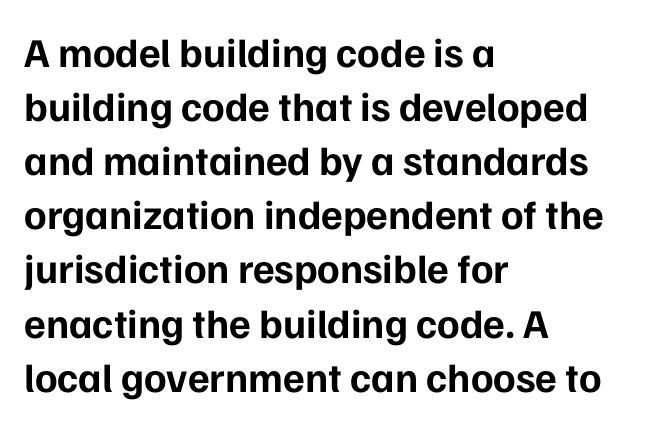
The image shows 41 px bold sans-serif type, upright; set left-aligned, normal line spacing (1.32x), normal letter spacing, not underlined; low stroke contrast and a medium x-height.
